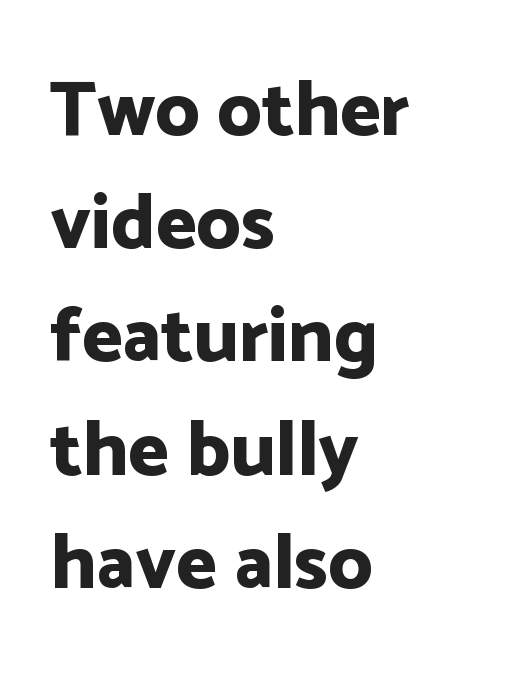
Q: Is the text bold? A: Yes.
Q: Is the text italic (slanted)? A: No, it is upright.
Q: Is the typeface a serif or a sans-serif typeface? A: Sans-serif.
Q: Is the text underlined? A: No.
Q: How is the paragraph aligned? A: Left-aligned.
Q: Is the spacing between letters normal or unusually wide? A: Normal.
Q: Is the spacing between lines tight, normal or loose? A: Normal.
Q: Width (condensed, normal, or wide)? A: Normal.
Q: Stroke contrast? A: Low.
Q: x-height? A: Medium.
Q: Monospaced? A: No.
